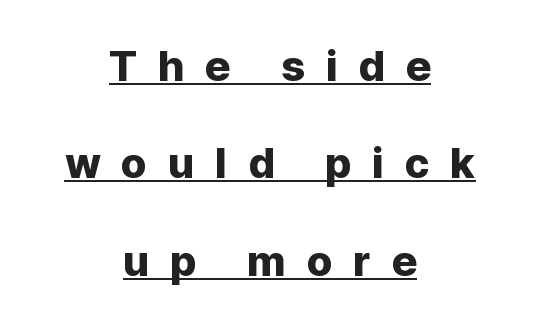
{"serif": "no", "italic": "no", "width": "normal", "stroke_contrast": "low", "x_height": "medium", "monospaced": "no", "underline": "yes", "align": "center", "line_spacing": "loose", "line_spacing_ratio": 2.32, "letter_spacing": "wide", "letter_spacing_em": 0.49, "glyph_px": 42}
